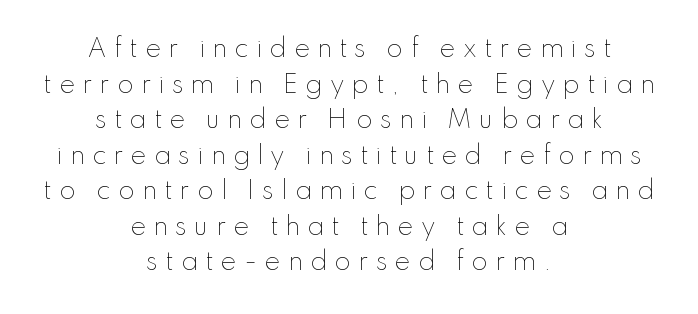
{"italic": "no", "bold": "no", "underline": "no", "align": "center", "line_spacing": "normal", "line_spacing_ratio": 1.48, "letter_spacing": "wide", "letter_spacing_em": 0.3, "glyph_px": 24}
